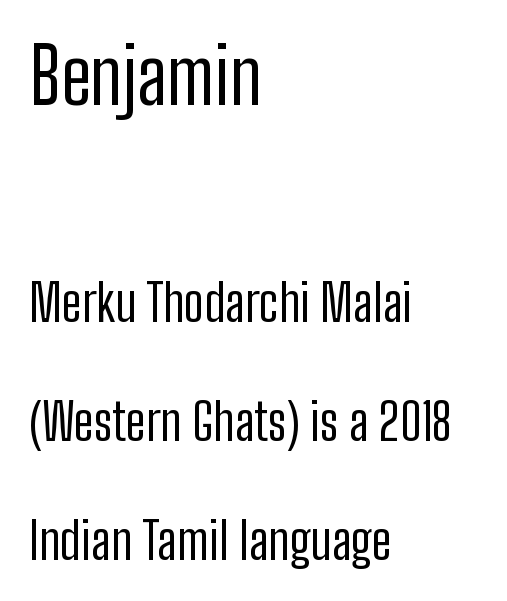
Baseline-to-baseline distance is far greater than the letter height. Standard letterfit; no display-style spreading of the glyphs. Stems here are at most as thick as an everyday book face. You could not count columns in this text — the font is proportionally spaced.
